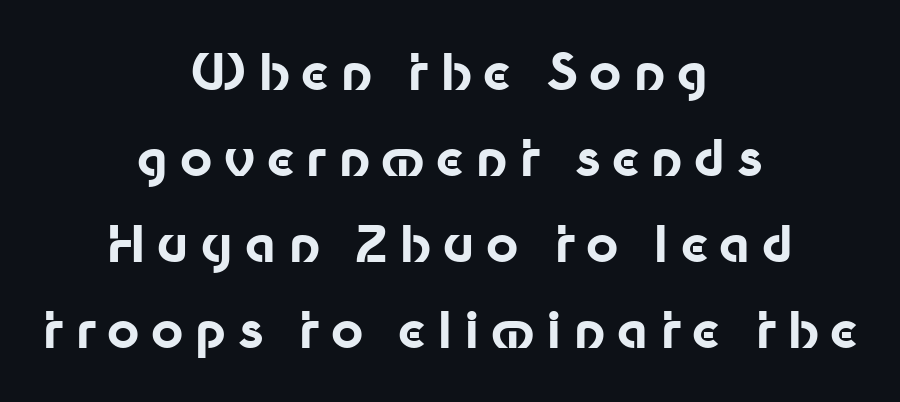
A centered setting, common on invitations and titles, is used for this passage. The characters look thick and weighty, a clear bold. Are there feet on the stems? There aren't — it's a sans. Every stem runs plumb, perpendicular to the baseline. The baseline area is clear. Character widths vary here, with narrow letters taking less room than wide ones.
